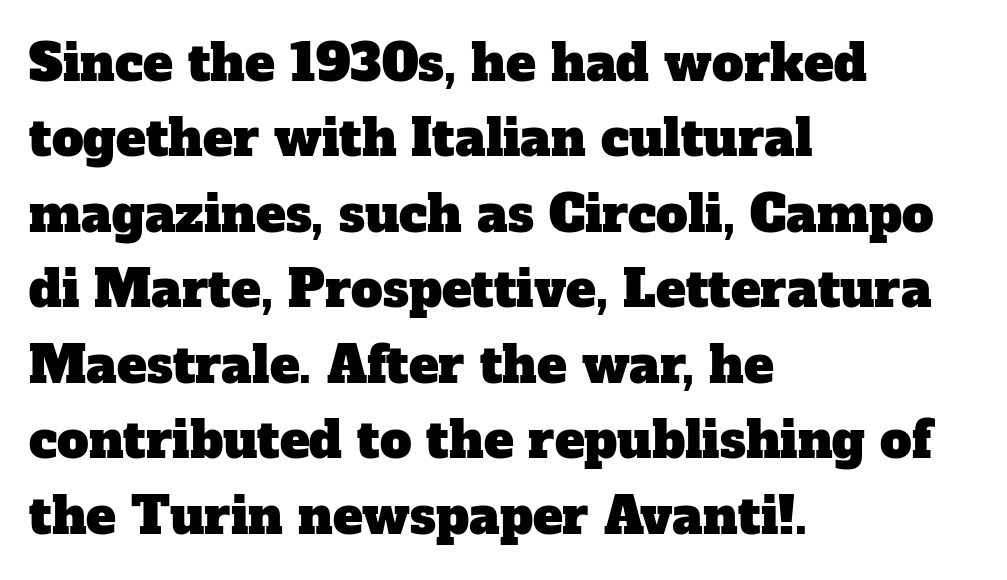
{"serif": "yes", "width": "normal", "stroke_contrast": "low", "x_height": "medium", "monospaced": "no", "underline": "no", "align": "left", "line_spacing": "normal", "line_spacing_ratio": 1.51, "letter_spacing": "normal", "letter_spacing_em": 0.0, "glyph_px": 50}
